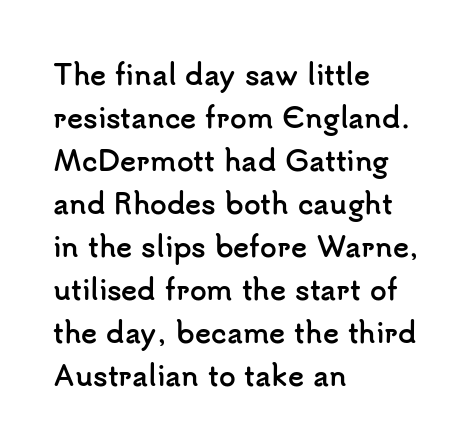
{"italic": "no", "bold": "yes", "underline": "no", "align": "left", "line_spacing": "normal", "line_spacing_ratio": 1.59, "letter_spacing": "normal", "letter_spacing_em": 0.0, "glyph_px": 27}
